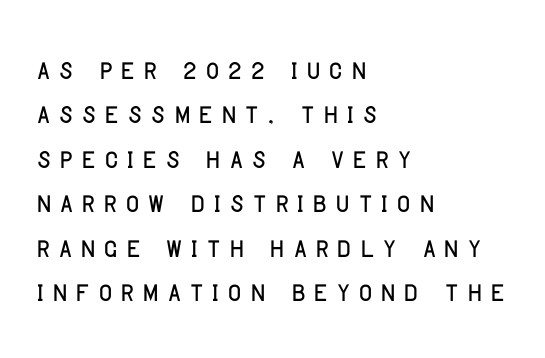
{"serif": "no", "italic": "no", "width": "condensed", "stroke_contrast": "low", "x_height": "large", "monospaced": "no", "underline": "no", "align": "left", "line_spacing_ratio": 1.2, "letter_spacing": "wide", "letter_spacing_em": 0.23, "glyph_px": 37}
